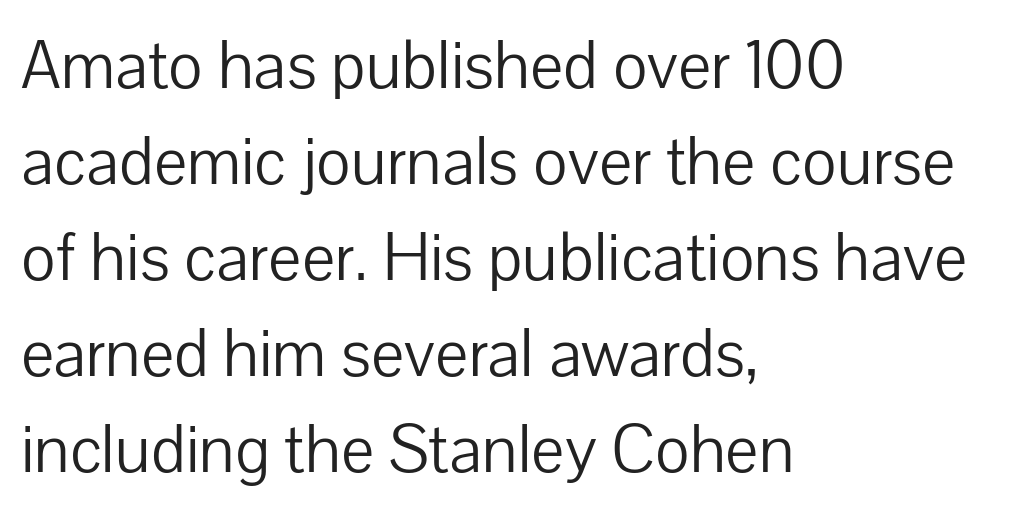
The image shows 70 px light sans-serif type, upright; set left-aligned, normal line spacing (1.37x), normal letter spacing, not underlined; low stroke contrast and a medium x-height.
